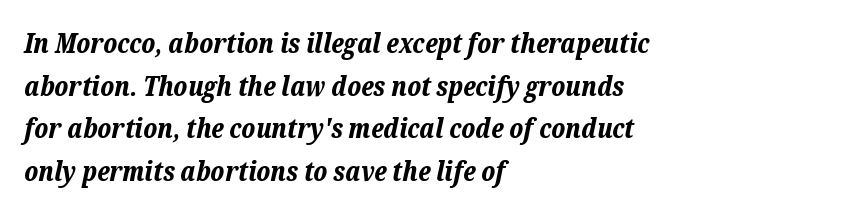
Successive baselines arrive at the customary interval. Is the type slanted? Yes — the strokes lean at a clear angle. This rendering features lettering with no underline. Which margin do the lines hug? The left one — the right edge is uneven. No extra tracking has been applied to these lines.
